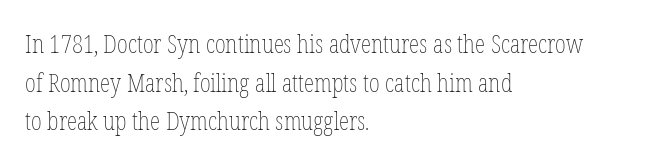
Q: Is the text bold? A: No.
Q: Is the text italic (slanted)? A: No, it is upright.
Q: Is the text underlined? A: No.
Q: How is the paragraph aligned? A: Left-aligned.
Q: Is the spacing between letters normal or unusually wide? A: Normal.
Q: Is the spacing between lines tight, normal or loose? A: Normal.
